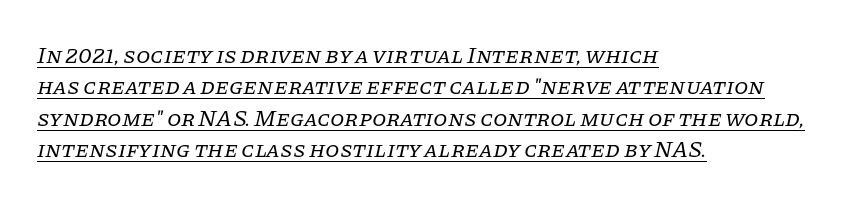
The image shows 23 px text type, italic (leaning right); set left-aligned, normal line spacing (1.36x), normal letter spacing, underlined.
